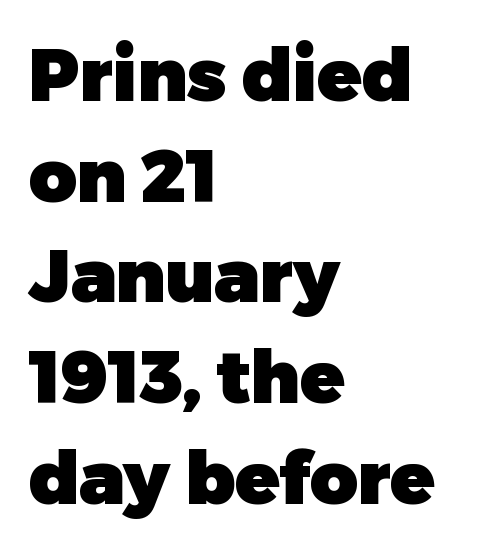
{"serif": "no", "italic": "no", "bold": "yes", "weight": "heavy", "width": "normal", "stroke_contrast": "low", "x_height": "medium", "monospaced": "no", "underline": "no", "align": "left", "line_spacing": "normal", "line_spacing_ratio": 1.38, "letter_spacing": "normal", "letter_spacing_em": 0.0, "glyph_px": 73}
